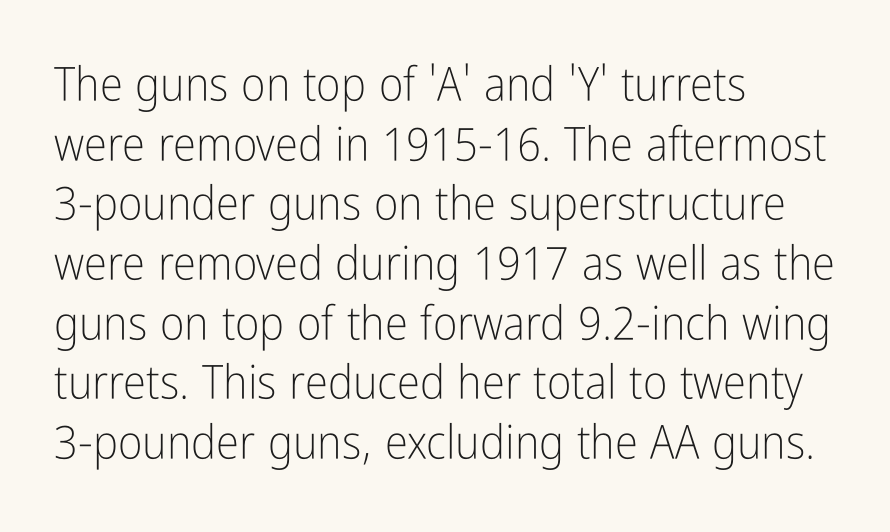
{"serif": "no", "italic": "no", "bold": "no", "weight": "light", "width": "condensed", "stroke_contrast": "low", "x_height": "medium", "monospaced": "no", "underline": "no", "align": "left", "line_spacing": "normal", "line_spacing_ratio": 1.27, "letter_spacing": "normal", "letter_spacing_em": 0.0, "glyph_px": 47}
